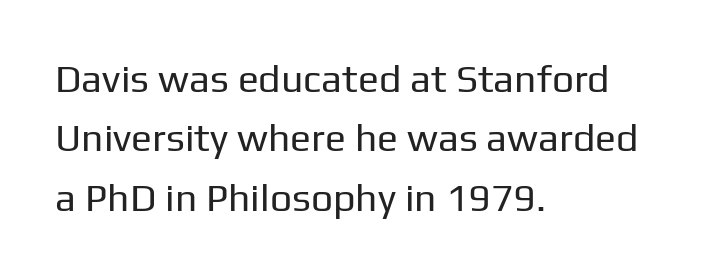
Q: Is the text bold? A: No.
Q: Is the text italic (slanted)? A: No, it is upright.
Q: Is the typeface a serif or a sans-serif typeface? A: Sans-serif.
Q: Is the text underlined? A: No.
Q: How is the paragraph aligned? A: Left-aligned.
Q: Is the spacing between letters normal or unusually wide? A: Normal.
Q: Is the spacing between lines tight, normal or loose? A: Normal.
Q: Width (condensed, normal, or wide)? A: Normal.
Q: Stroke contrast? A: Low.
Q: x-height? A: Medium.
Q: Monospaced? A: No.
